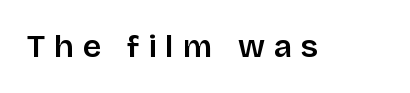
{"serif": "no", "italic": "no", "bold": "semi", "weight": "semibold", "width": "normal", "stroke_contrast": "low", "x_height": "large", "monospaced": "no", "underline": "no", "letter_spacing": "wide", "letter_spacing_em": 0.28, "glyph_px": 32}
